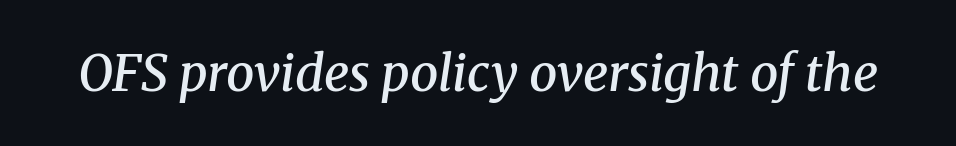
The letters carry serifs — small finishing strokes at the ends of their stems. Nothing unusual about the tracking: characters are spaced as the font intends. A typesetter would call this proportional, since set widths differ per character. The words here are not underlined. The font's italic variant was chosen for this text. As a designer I'd log this as weight 600, semibold.
